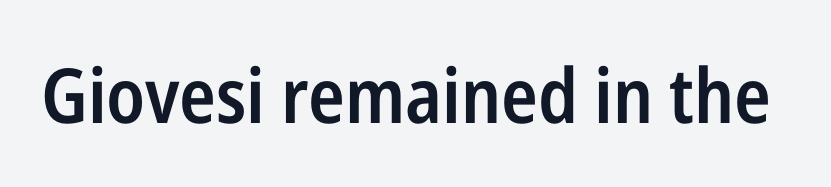
The image shows 76 px semibold, condensed sans-serif type, upright; set normal letter spacing, not underlined; low stroke contrast and a medium x-height.
